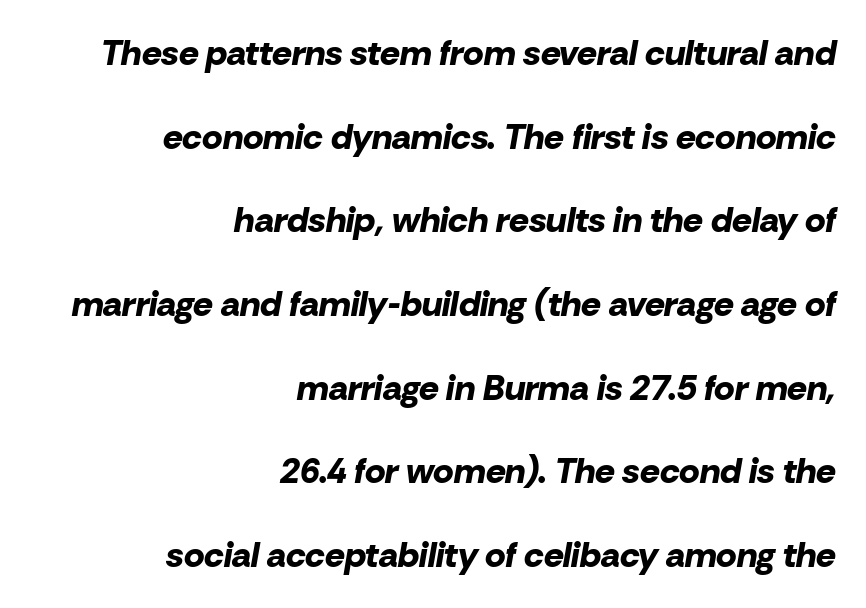
{"italic": "yes", "lean": "right", "slant_degrees": 10, "bold": "yes", "weight": "bold", "width": "normal", "stroke_contrast": "low", "x_height": "medium", "monospaced": "no", "underline": "no", "align": "right", "line_spacing": "loose", "line_spacing_ratio": 2.39, "letter_spacing": "normal", "letter_spacing_em": 0.0, "glyph_px": 35}
